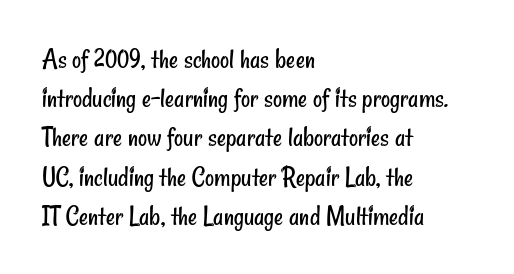
{"serif": "no", "bold": "no", "weight": "regular", "width": "condensed", "stroke_contrast": "low", "x_height": "small", "monospaced": "no", "underline": "no", "align": "left", "line_spacing": "normal", "line_spacing_ratio": 1.4, "letter_spacing": "normal", "letter_spacing_em": 0.0, "glyph_px": 28}
